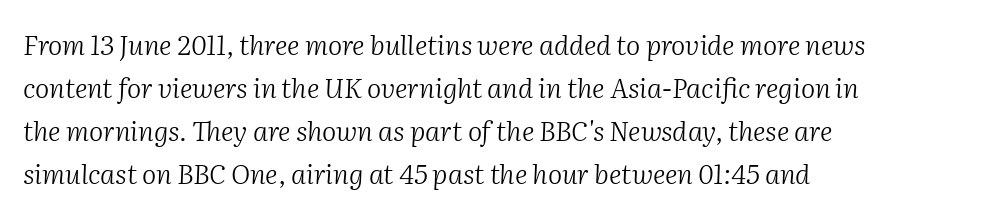
Q: Is the text bold? A: No.
Q: Is the text italic (slanted)? A: Yes, it leans right by about 2 degrees.
Q: Is the text underlined? A: No.
Q: How is the paragraph aligned? A: Left-aligned.
Q: Is the spacing between letters normal or unusually wide? A: Normal.
Q: Is the spacing between lines tight, normal or loose? A: Normal.
